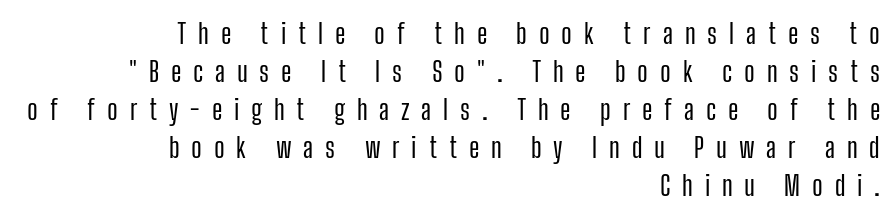
Q: Is the text italic (slanted)? A: No, it is upright.
Q: Is the typeface a serif or a sans-serif typeface? A: Sans-serif.
Q: Is the text underlined? A: No.
Q: How is the paragraph aligned? A: Right-aligned.
Q: Is the spacing between letters normal or unusually wide? A: Unusually wide.
Q: Is the spacing between lines tight, normal or loose? A: Normal.
Q: Width (condensed, normal, or wide)? A: Condensed.
Q: Stroke contrast? A: Low.
Q: x-height? A: Medium.
Q: Monospaced? A: No.
